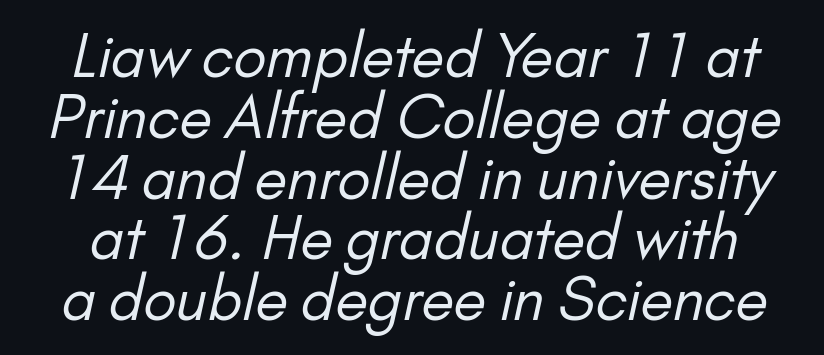
A typesetter would label this face a sans. The strip under each line holds only bare page. Compared with typical body copy, the letter spacing here is the same. The letters advance in unequal steps, a hallmark of proportional type.
